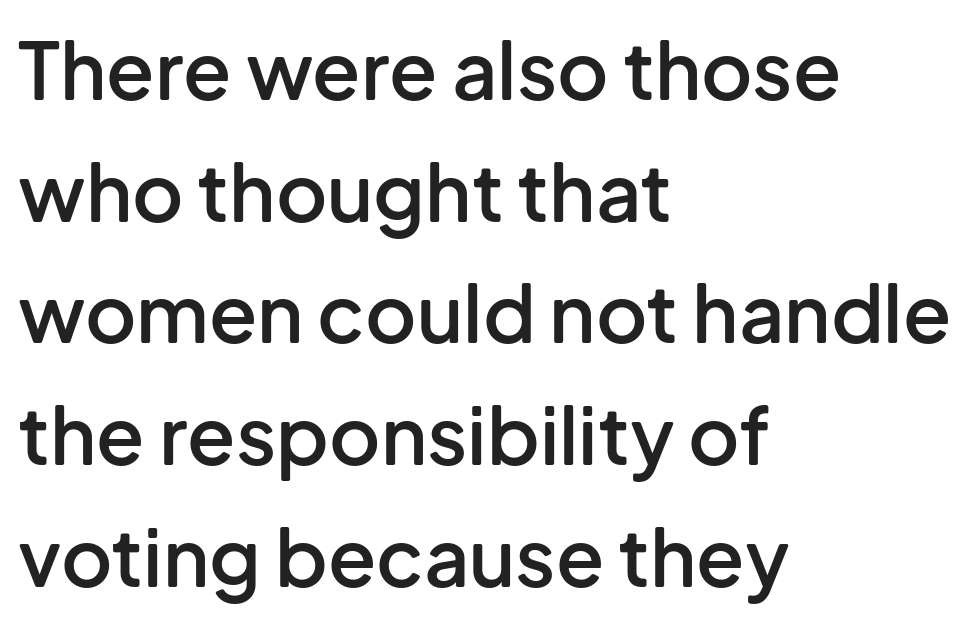
Q: Is the text bold? A: Semi-bold.
Q: Is the text italic (slanted)? A: No, it is upright.
Q: Is the typeface a serif or a sans-serif typeface? A: Sans-serif.
Q: Is the text underlined? A: No.
Q: How is the paragraph aligned? A: Left-aligned.
Q: Is the spacing between letters normal or unusually wide? A: Normal.
Q: Is the spacing between lines tight, normal or loose? A: Normal.
Q: Width (condensed, normal, or wide)? A: Normal.
Q: Stroke contrast? A: Low.
Q: x-height? A: Medium.
Q: Monospaced? A: No.
